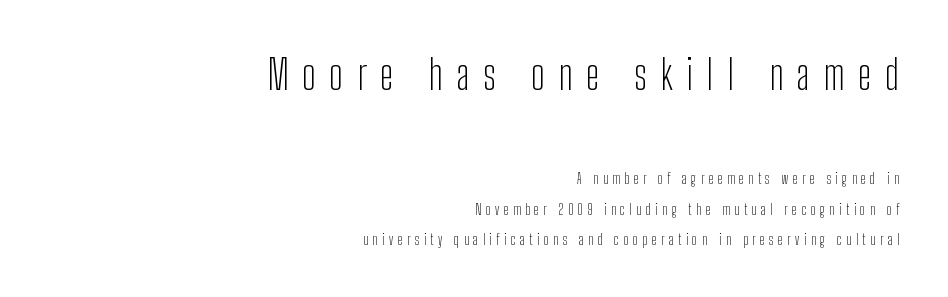
{"serif": "no", "italic": "no", "bold": "no", "weight": "light", "width": "condensed", "stroke_contrast": "low", "x_height": "medium", "monospaced": "no", "underline": "no", "align": "right", "line_spacing": "loose", "line_spacing_ratio": 2.16, "letter_spacing": "wide", "letter_spacing_em": 0.33, "larger_block": "first", "size_ratio": 2.93, "glyph_px": 41}
